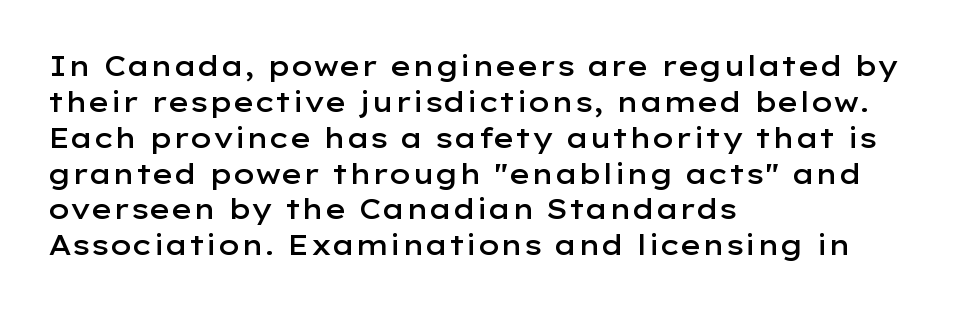
Check where the strokes stop: nothing finishes them off — pure sans. Characters remain perfectly vertical along every line. Between one letter and the next there's only the usual sliver of space. What weight is shown? A semibold, between regular and bold. The face used here is proportionally spaced, like ordinary book or web type.
